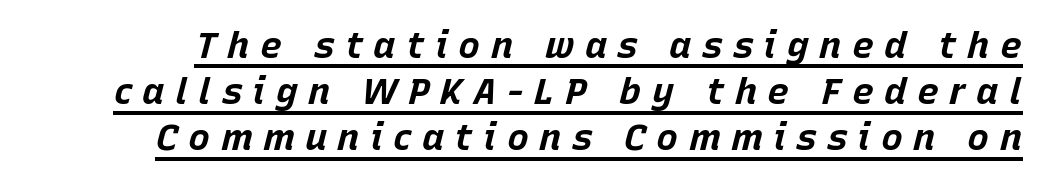
{"italic": "yes", "lean": "right", "slant_degrees": 15, "bold": "yes", "weight": "bold", "width": "normal", "stroke_contrast": "low", "x_height": "large", "monospaced": "no", "underline": "yes", "line_spacing": "normal", "line_spacing_ratio": 1.25, "letter_spacing": "wide", "letter_spacing_em": 0.28, "glyph_px": 37}
